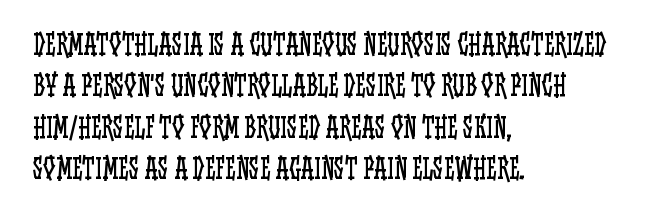
Q: Is the text bold? A: No.
Q: Is the text italic (slanted)? A: No, it is upright.
Q: Is the text underlined? A: No.
Q: How is the paragraph aligned? A: Left-aligned.
Q: Is the spacing between letters normal or unusually wide? A: Normal.
Q: Is the spacing between lines tight, normal or loose? A: Normal.
